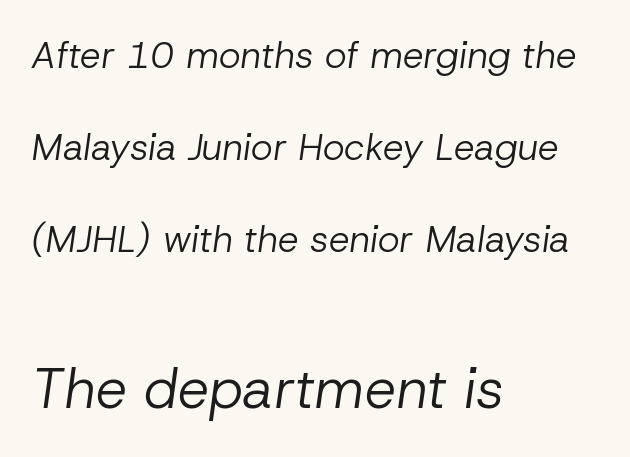
{"italic": "yes", "lean": "right", "slant_degrees": 8, "bold": "no", "weight": "regular", "width": "normal", "stroke_contrast": "low", "x_height": "medium", "monospaced": "no", "underline": "no", "align": "left", "line_spacing": "loose", "line_spacing_ratio": 2.49, "letter_spacing": "normal", "letter_spacing_em": 0.0, "larger_block": "second", "size_ratio": 1.51, "glyph_px": 56}
